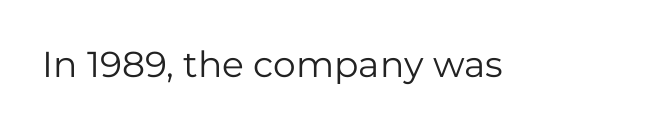
{"serif": "no", "italic": "no", "bold": "no", "weight": "regular", "width": "normal", "stroke_contrast": "low", "x_height": "medium", "monospaced": "no", "underline": "no", "letter_spacing": "normal", "letter_spacing_em": 0.0, "glyph_px": 36}
